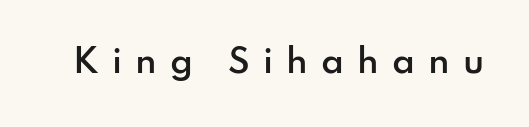
{"serif": "no", "italic": "no", "bold": "semi", "weight": "semibold", "width": "normal", "stroke_contrast": "low", "x_height": "small", "monospaced": "no", "underline": "no", "letter_spacing": "wide", "letter_spacing_em": 0.41, "glyph_px": 32}
